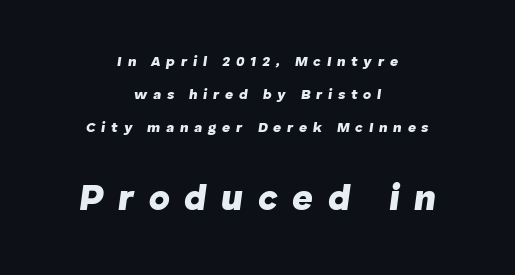
Q: Is the text bold? A: Yes.
Q: Is the text italic (slanted)? A: Yes, it leans right by about 8 degrees.
Q: Is the text underlined? A: No.
Q: How is the paragraph aligned? A: Centered.
Q: Is the spacing between letters normal or unusually wide? A: Unusually wide.
Q: Is the spacing between lines tight, normal or loose? A: Loose.
Q: Which block of text is set in a larger size, the first (top) or the second (bottom)? A: The second (bottom) one.
Q: Width (condensed, normal, or wide)? A: Normal.
Q: Stroke contrast? A: Low.
Q: x-height? A: Medium.
Q: Monospaced? A: No.
